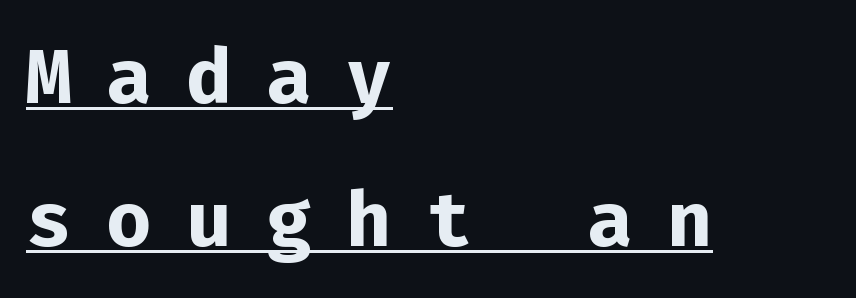
Q: Is the text bold? A: Yes.
Q: Is the text italic (slanted)? A: No, it is upright.
Q: Is the typeface a serif or a sans-serif typeface? A: Sans-serif.
Q: Is the text underlined? A: Yes.
Q: How is the paragraph aligned? A: Left-aligned.
Q: Is the spacing between letters normal or unusually wide? A: Unusually wide.
Q: Width (condensed, normal, or wide)? A: Normal.
Q: Stroke contrast? A: Low.
Q: x-height? A: Medium.
Q: Monospaced? A: Yes.
